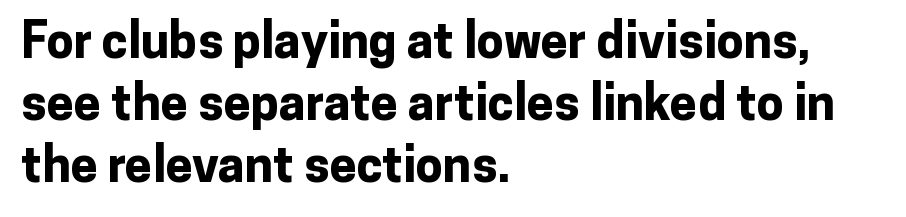
Stroke terminals: plain, sans-serif. Where is the straight margin? On the left. I'd describe the lettering as bold — thick and assertive. Summary of vertical rhythm: regular, with standard interline spacing.
